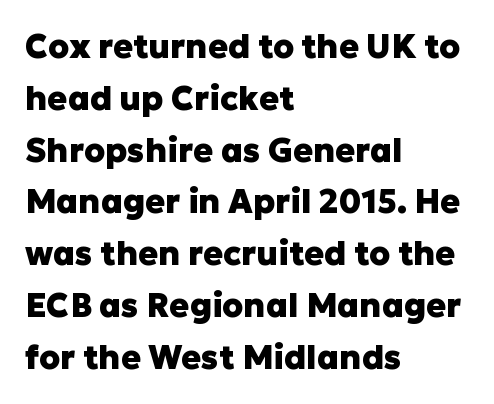
The image shows 33 px heavy sans-serif type, upright; set left-aligned, normal line spacing (1.57x), normal letter spacing, not underlined; low stroke contrast and a medium x-height.
